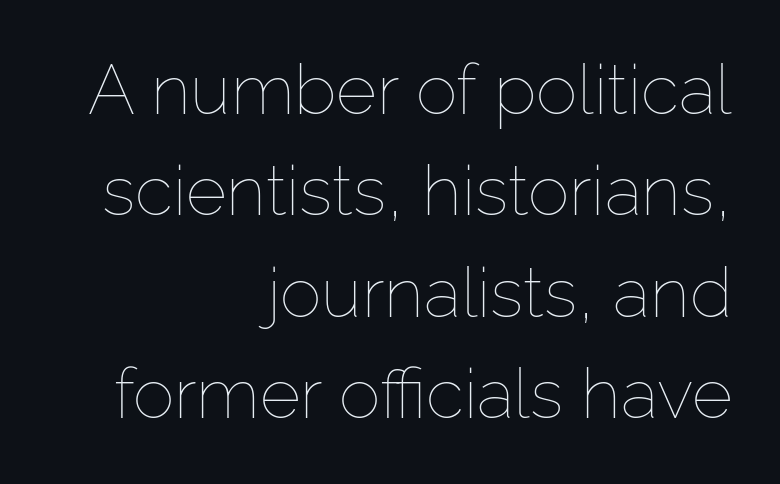
Q: Is the text bold? A: No.
Q: Is the text italic (slanted)? A: No, it is upright.
Q: Is the text underlined? A: No.
Q: How is the paragraph aligned? A: Right-aligned.
Q: Is the spacing between letters normal or unusually wide? A: Normal.
Q: Is the spacing between lines tight, normal or loose? A: Normal.
Q: Width (condensed, normal, or wide)? A: Normal.
Q: Stroke contrast? A: Low.
Q: x-height? A: Medium.
Q: Monospaced? A: No.
